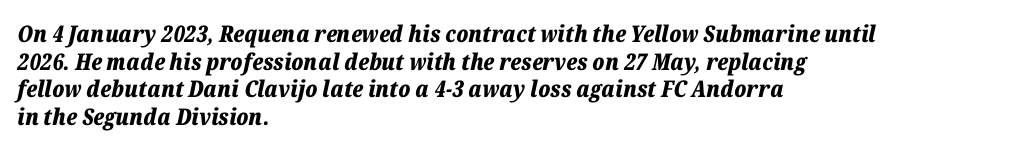
The image shows 23 px bold type, italic (leaning right); set left-aligned, line spacing 1.2x, normal letter spacing, not underlined.
